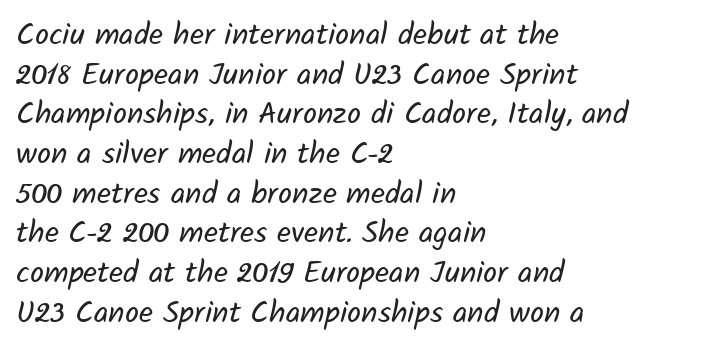
The image shows 31 px regular-weight sans-serif type; set left-aligned, normal line spacing (1.28x), normal letter spacing, not underlined; low stroke contrast and a medium x-height.
